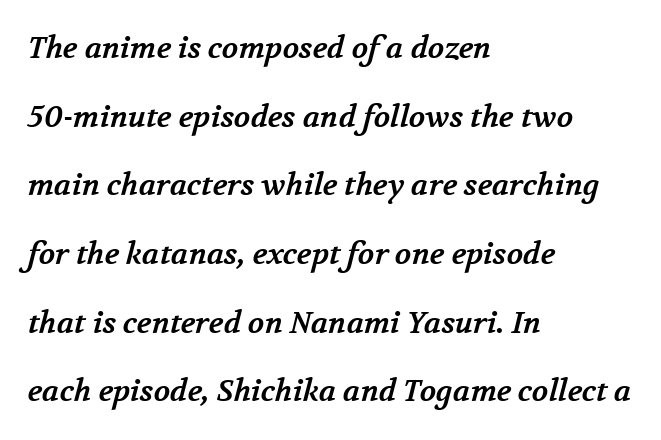
Q: Is the text bold? A: Yes.
Q: Is the typeface a serif or a sans-serif typeface? A: Serif.
Q: Is the text underlined? A: No.
Q: How is the paragraph aligned? A: Left-aligned.
Q: Is the spacing between letters normal or unusually wide? A: Normal.
Q: Is the spacing between lines tight, normal or loose? A: Loose.
Q: Width (condensed, normal, or wide)? A: Normal.
Q: Stroke contrast? A: Medium.
Q: x-height? A: Medium.
Q: Monospaced? A: No.
